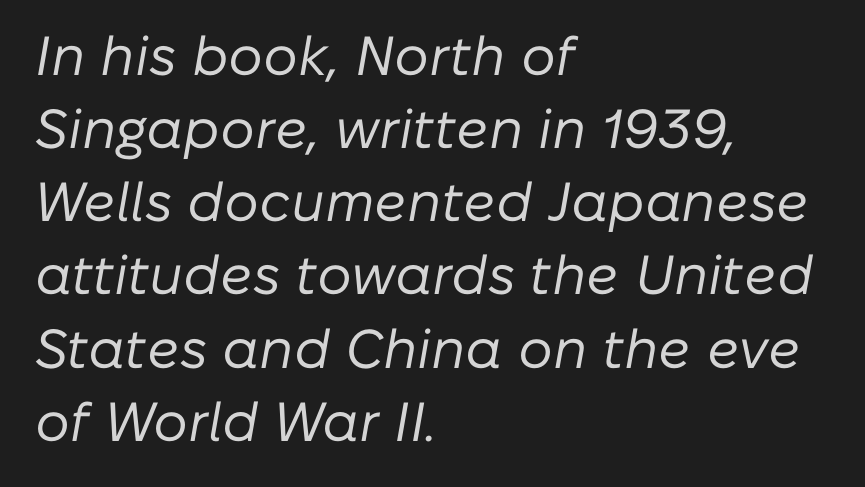
{"italic": "yes", "lean": "right", "slant_degrees": 10, "bold": "no", "weight": "regular", "width": "normal", "stroke_contrast": "low", "x_height": "medium", "monospaced": "no", "underline": "no", "align": "left", "line_spacing": "normal", "line_spacing_ratio": 1.33, "letter_spacing": "normal", "letter_spacing_em": 0.0, "glyph_px": 55}
